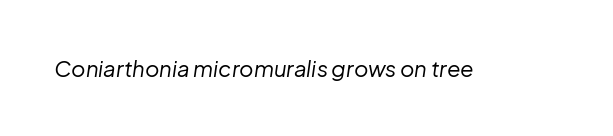
The letterforms sit shoulder to shoulder at normal distance. Each row of text sits above clean, open space. Posture: slanted. Weight: regular or lighter.
